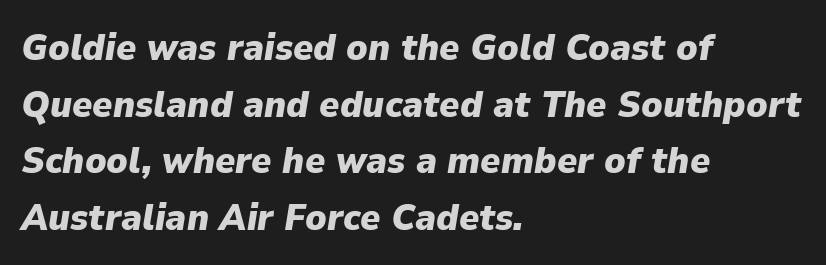
Observe the lean: these are italic letterforms. Think of a printed novel: that variable character pitch is what you see here. Typeset ragged right — the left edge is the straight one. The horizontal fit of the characters is conventional and even.
